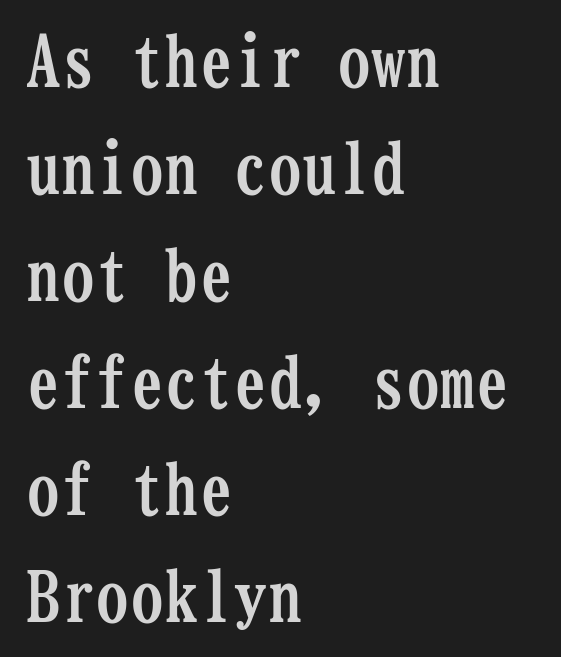
Q: Is the text bold? A: Yes.
Q: Is the text italic (slanted)? A: No, it is upright.
Q: Is the typeface a serif or a sans-serif typeface? A: Serif.
Q: Is the text underlined? A: No.
Q: How is the paragraph aligned? A: Left-aligned.
Q: Is the spacing between letters normal or unusually wide? A: Normal.
Q: Is the spacing between lines tight, normal or loose? A: Normal.
Q: Width (condensed, normal, or wide)? A: Condensed.
Q: Stroke contrast? A: Low.
Q: x-height? A: Medium.
Q: Monospaced? A: Yes.
